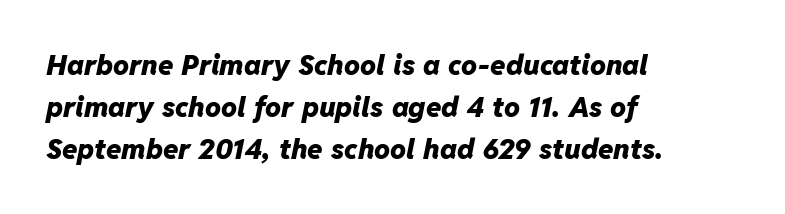
Q: Is the text bold? A: Yes.
Q: Is the text italic (slanted)? A: Yes, it leans right by about 11 degrees.
Q: Is the text underlined? A: No.
Q: How is the paragraph aligned? A: Left-aligned.
Q: Is the spacing between letters normal or unusually wide? A: Normal.
Q: Is the spacing between lines tight, normal or loose? A: Normal.
Q: Width (condensed, normal, or wide)? A: Normal.
Q: Stroke contrast? A: Low.
Q: x-height? A: Medium.
Q: Monospaced? A: No.
